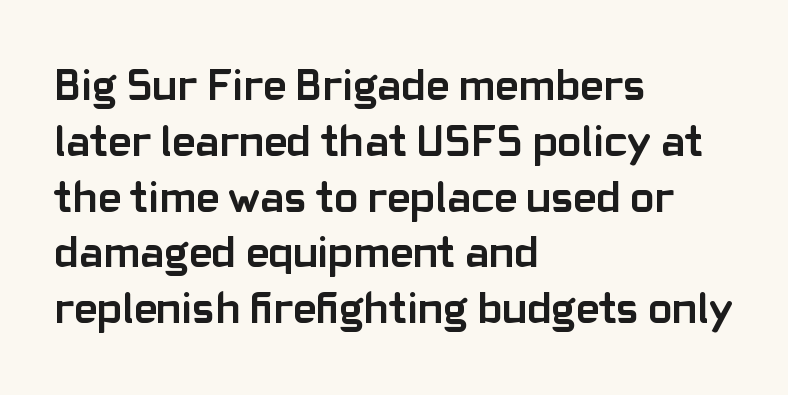
{"serif": "no", "italic": "no", "bold": "yes", "weight": "semibold", "width": "normal", "stroke_contrast": "low", "x_height": "medium", "monospaced": "no", "underline": "no", "align": "left", "line_spacing_ratio": 1.24, "letter_spacing": "normal", "letter_spacing_em": 0.0, "glyph_px": 45}
